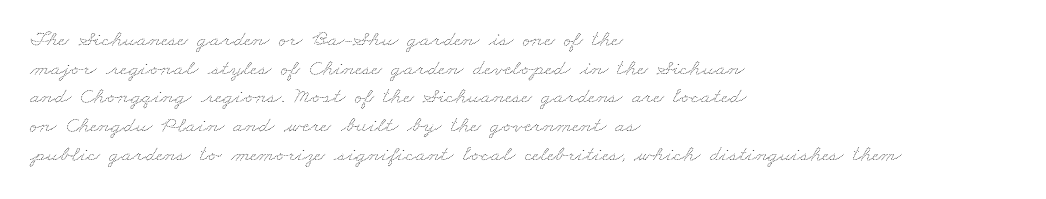
The image shows 23 px text type; set left-aligned, normal line spacing (1.25x), normal letter spacing, not underlined.
